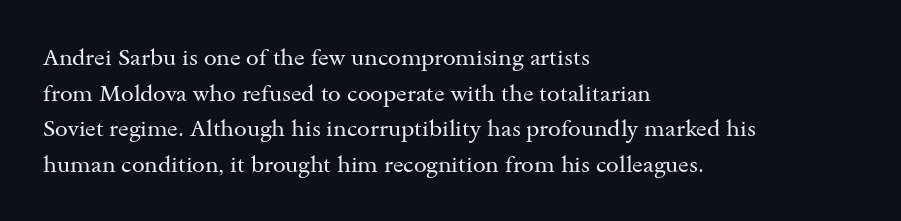
Q: Is the text bold? A: No.
Q: Is the text italic (slanted)? A: No, it is upright.
Q: Is the text underlined? A: No.
Q: How is the paragraph aligned? A: Left-aligned.
Q: Is the spacing between letters normal or unusually wide? A: Normal.
Q: Is the spacing between lines tight, normal or loose? A: Normal.
